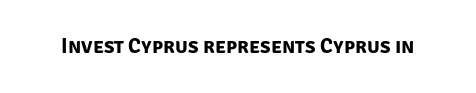
{"bold": "yes", "underline": "no", "letter_spacing": "normal", "letter_spacing_em": 0.0, "glyph_px": 21}
